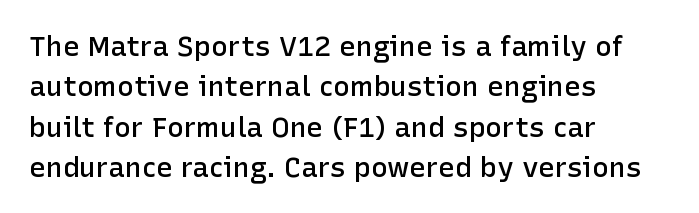
{"serif": "no", "italic": "no", "bold": "semi", "weight": "semibold", "width": "normal", "stroke_contrast": "low", "x_height": "medium", "monospaced": "no", "underline": "no", "align": "left", "line_spacing": "normal", "line_spacing_ratio": 1.44, "letter_spacing": "normal", "letter_spacing_em": 0.0, "glyph_px": 28}
